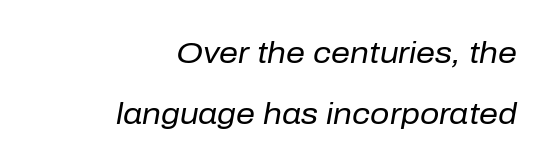
Q: Is the text bold? A: No.
Q: Is the text italic (slanted)? A: Yes, it leans right by about 10 degrees.
Q: Is the text underlined? A: No.
Q: How is the paragraph aligned? A: Right-aligned.
Q: Is the spacing between letters normal or unusually wide? A: Normal.
Q: Is the spacing between lines tight, normal or loose? A: Loose.
Q: Width (condensed, normal, or wide)? A: Normal.
Q: Stroke contrast? A: Low.
Q: x-height? A: Medium.
Q: Monospaced? A: No.
